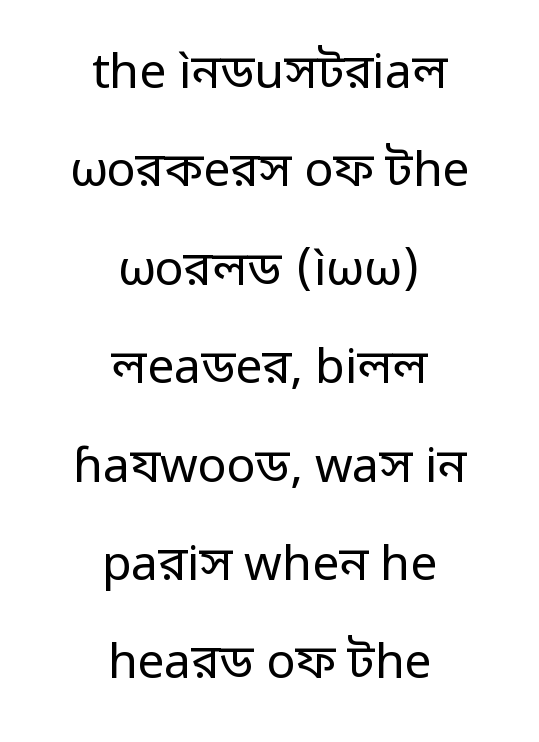
{"serif": "no", "italic": "no", "bold": "no", "weight": "regular", "width": "normal", "stroke_contrast": "low", "x_height": "medium", "monospaced": "no", "underline": "no", "align": "center", "line_spacing": "loose", "line_spacing_ratio": 2.05, "letter_spacing": "normal", "letter_spacing_em": 0.0, "glyph_px": 48}
